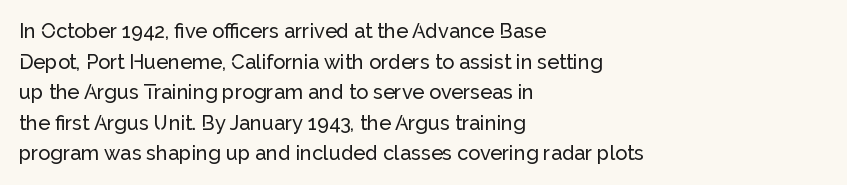
{"italic": "no", "underline": "no", "align": "left", "line_spacing": "normal", "line_spacing_ratio": 1.53, "letter_spacing": "normal", "letter_spacing_em": 0.0, "glyph_px": 20}
